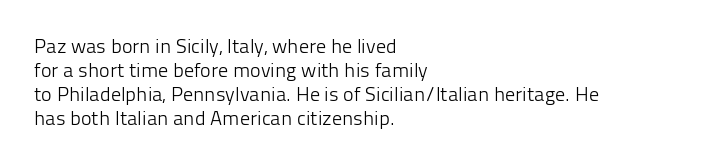
Descenders are the only things crossing below the line. Letters have the restrained weight of plain body copy at most. Where is the straight margin? On the left. Between one letter and the next there's only the usual sliver of space.
